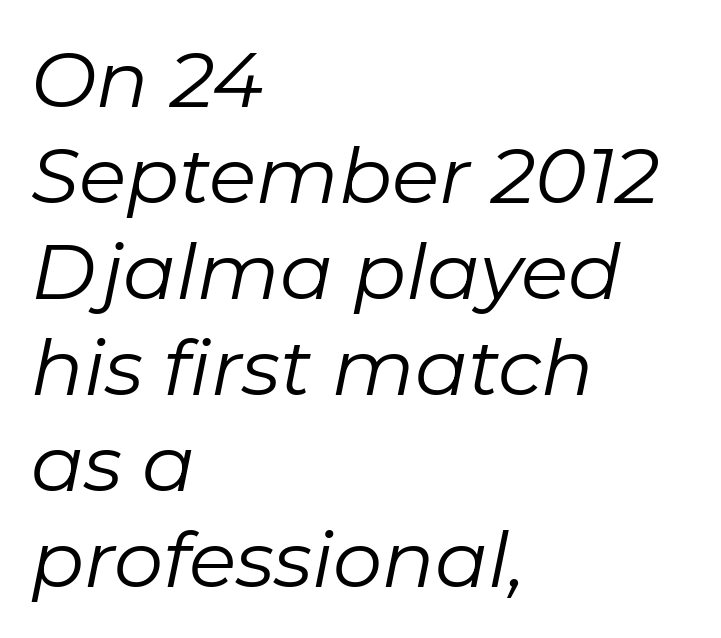
The image shows 78 px regular-weight type, italic (leaning right); set left-aligned, line spacing 1.23x, normal letter spacing, not underlined; low stroke contrast and a medium x-height.
